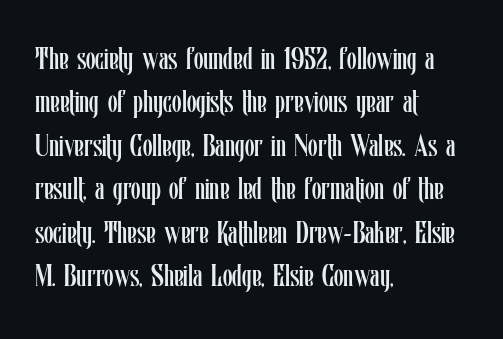
{"italic": "no", "bold": "no", "weight": "regular", "width": "condensed", "stroke_contrast": "low", "x_height": "medium", "monospaced": "no", "underline": "no", "align": "left", "line_spacing": "normal", "line_spacing_ratio": 1.4, "letter_spacing": "normal", "letter_spacing_em": 0.0, "glyph_px": 31}
